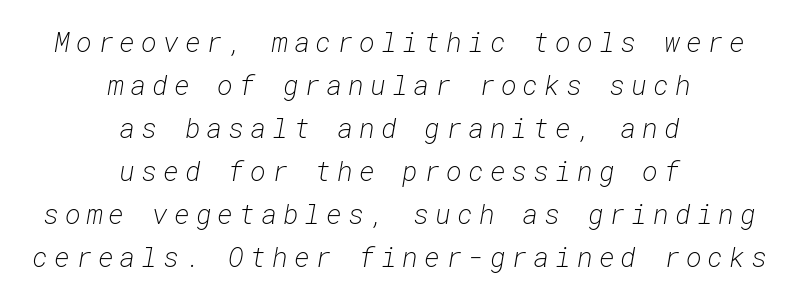
Horizontal alignment here is central, giving a formal, balanced look. A typesetter would call this heavily tracked-out type. Words float on clear page, feet unadorned. Rendered with sloped, italic letterforms.
